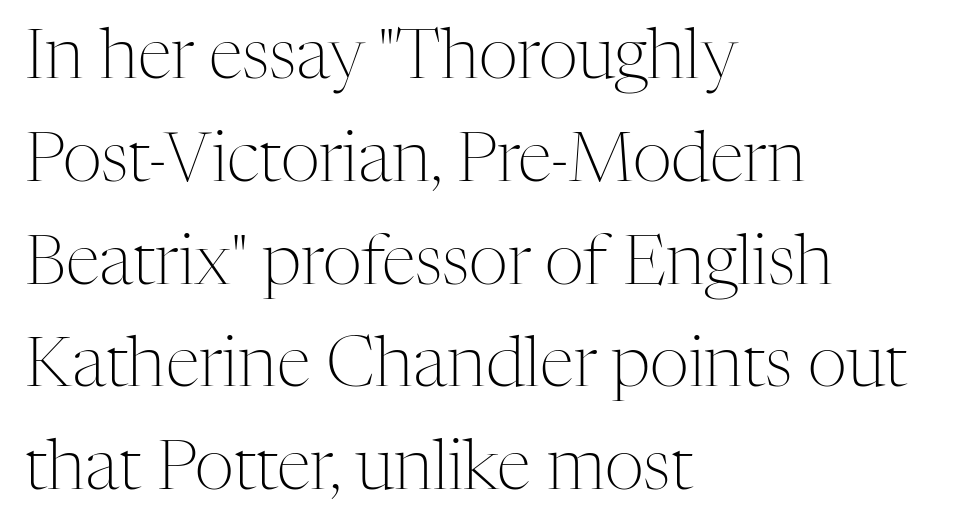
Q: Is the text bold? A: No.
Q: Is the text italic (slanted)? A: No, it is upright.
Q: Is the typeface a serif or a sans-serif typeface? A: Serif.
Q: Is the text underlined? A: No.
Q: How is the paragraph aligned? A: Left-aligned.
Q: Is the spacing between letters normal or unusually wide? A: Normal.
Q: Is the spacing between lines tight, normal or loose? A: Normal.
Q: Width (condensed, normal, or wide)? A: Normal.
Q: Stroke contrast? A: Medium.
Q: x-height? A: Medium.
Q: Monospaced? A: No.
